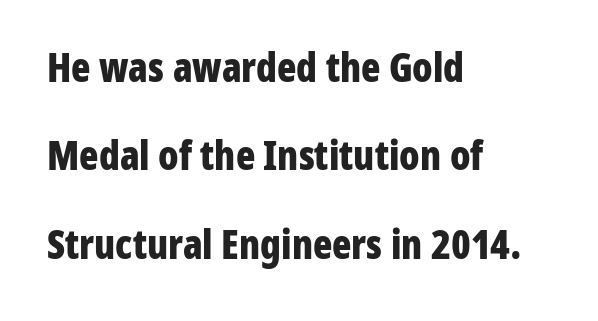
{"serif": "no", "italic": "no", "bold": "yes", "weight": "bold", "width": "condensed", "stroke_contrast": "low", "x_height": "medium", "monospaced": "no", "underline": "no", "align": "left", "line_spacing": "loose", "line_spacing_ratio": 2.21, "letter_spacing": "normal", "letter_spacing_em": 0.0, "glyph_px": 40}
